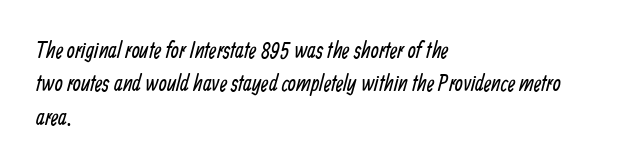
{"bold": "no", "underline": "no", "align": "left", "line_spacing": "normal", "line_spacing_ratio": 1.45, "letter_spacing": "normal", "letter_spacing_em": 0.0, "glyph_px": 23}
